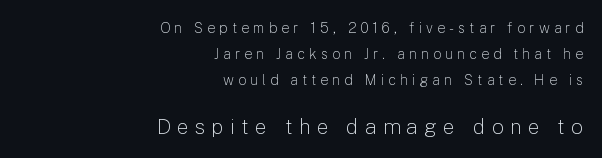
The image shows 21 px text type, upright; set right-aligned, line spacing 1.86x, unusually wide letter spacing (+0.3 em), not underlined; the second (bottom) block is 1.5x larger.
